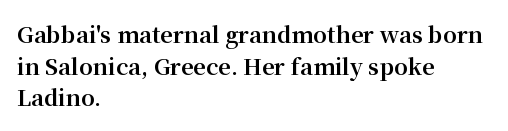
{"italic": "no", "bold": "yes", "underline": "no", "align": "left", "line_spacing": "normal", "line_spacing_ratio": 1.44, "letter_spacing": "normal", "letter_spacing_em": 0.0, "glyph_px": 22}
